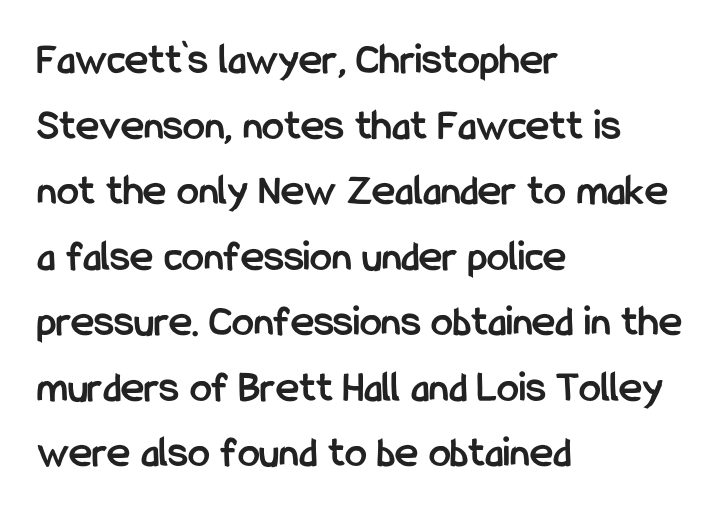
Q: Is the text bold? A: Yes.
Q: Is the text italic (slanted)? A: No, it is upright.
Q: Is the typeface a serif or a sans-serif typeface? A: Sans-serif.
Q: Is the text underlined? A: No.
Q: How is the paragraph aligned? A: Left-aligned.
Q: Is the spacing between letters normal or unusually wide? A: Normal.
Q: Is the spacing between lines tight, normal or loose? A: Normal.
Q: Width (condensed, normal, or wide)? A: Condensed.
Q: Stroke contrast? A: Low.
Q: x-height? A: Medium.
Q: Monospaced? A: No.
